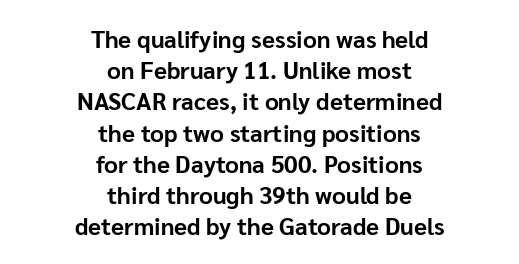
{"italic": "no", "bold": "yes", "underline": "no", "align": "center", "line_spacing": "normal", "line_spacing_ratio": 1.3, "letter_spacing": "normal", "letter_spacing_em": 0.0, "glyph_px": 24}
